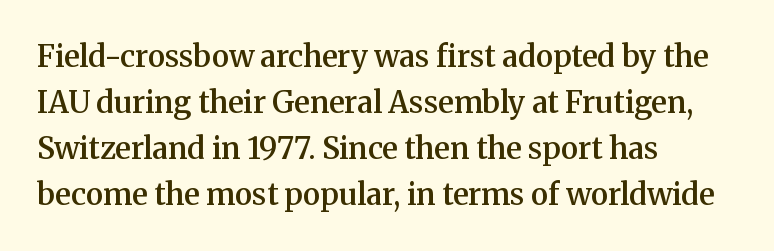
{"serif": "yes", "italic": "no", "bold": "semi", "weight": "semibold", "width": "normal", "stroke_contrast": "medium", "x_height": "medium", "monospaced": "no", "underline": "no", "align": "left", "line_spacing": "normal", "line_spacing_ratio": 1.53, "letter_spacing": "normal", "letter_spacing_em": 0.0, "glyph_px": 30}
